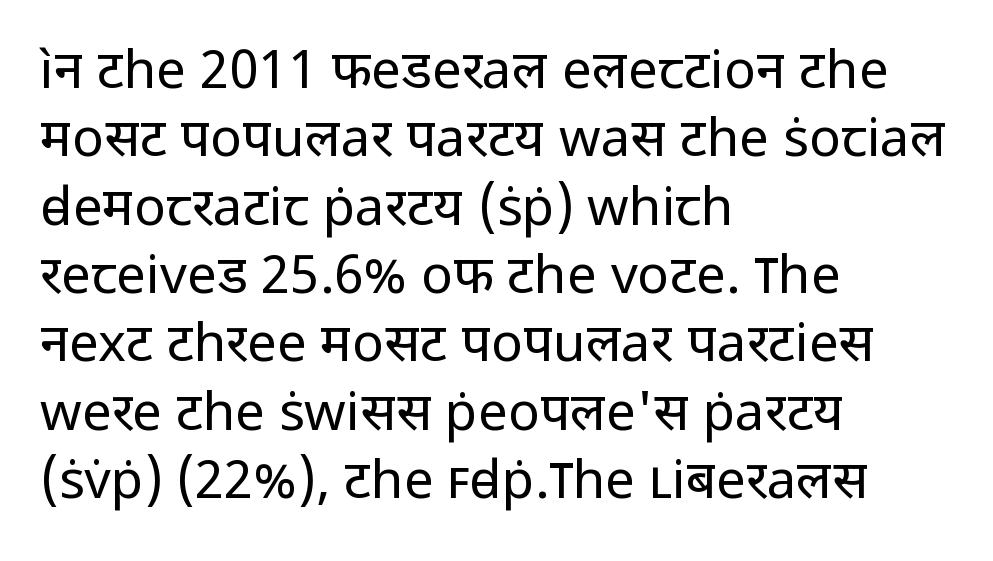
The image shows 53 px regular-weight sans-serif type, upright; set left-aligned, normal line spacing (1.29x), normal letter spacing, not underlined; low stroke contrast and a medium x-height.
